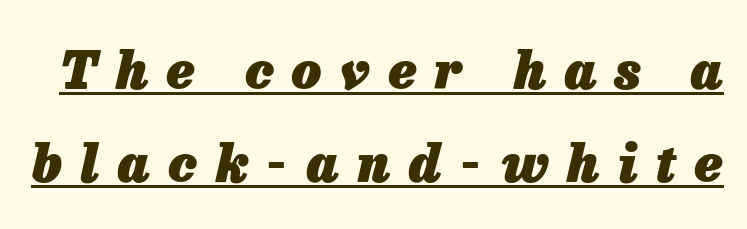
The image shows 52 px heavy type, italic (leaning right); set line spacing 1.78x, unusually wide letter spacing (+0.36 em), underlined; low stroke contrast and a medium x-height.
